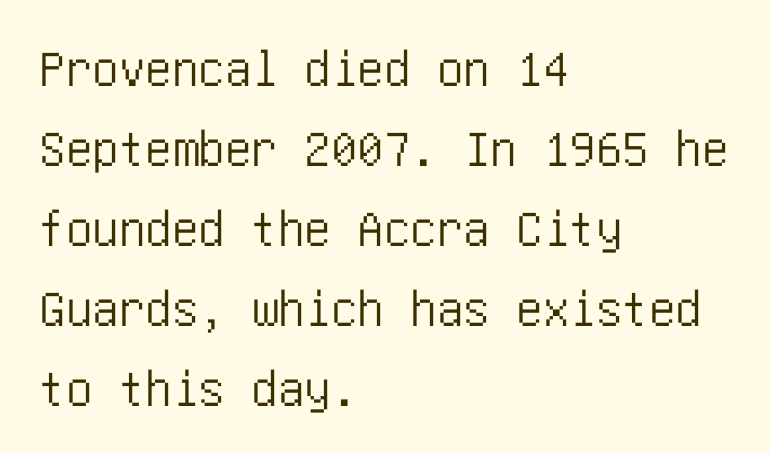
The image shows 53 px condensed sans-serif type, upright; set left-aligned, normal line spacing (1.51x), normal letter spacing, not underlined; low stroke contrast and a large x-height.
